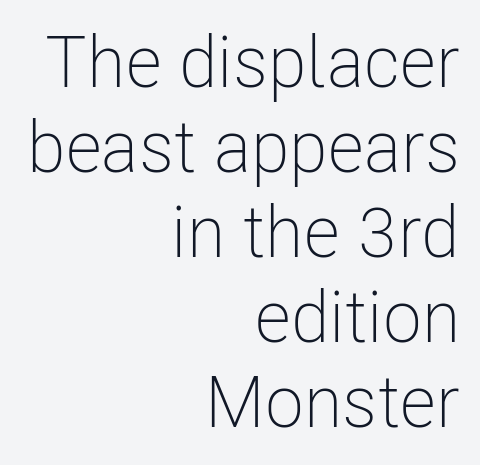
The image shows 72 px light, condensed sans-serif type, upright; set right-aligned, line spacing 1.18x, normal letter spacing, not underlined; low stroke contrast and a medium x-height.
